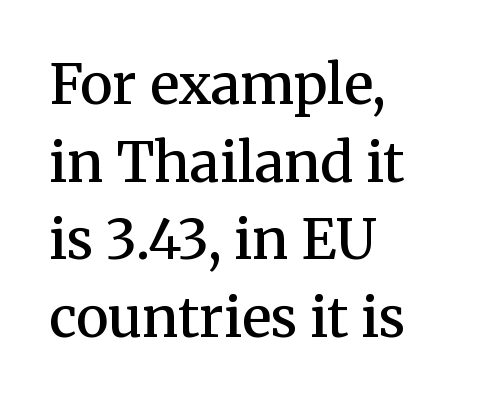
Q: Is the text bold? A: Semi-bold.
Q: Is the text italic (slanted)? A: No, it is upright.
Q: Is the typeface a serif or a sans-serif typeface? A: Serif.
Q: Is the text underlined? A: No.
Q: How is the paragraph aligned? A: Left-aligned.
Q: Is the spacing between letters normal or unusually wide? A: Normal.
Q: Is the spacing between lines tight, normal or loose? A: Normal.
Q: Width (condensed, normal, or wide)? A: Normal.
Q: Stroke contrast? A: Medium.
Q: x-height? A: Medium.
Q: Monospaced? A: No.
